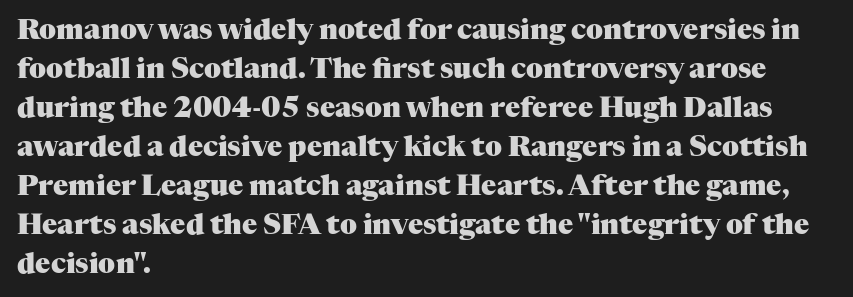
Does the type have serifs? Yes, each stem ends in a small foot. The type sits square on the baseline with zero lean. Each letter keeps its own natural width here, so spacing adapts to shape. The passage shown stacks its lines at a standard gap. Descenders hang freely into open space. This sample is left-justified, so line endings fall wherever the words run out.
